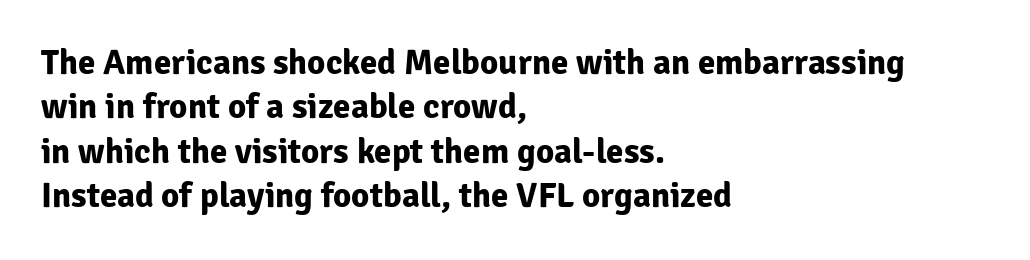
The letters advance in unequal steps, a hallmark of proportional type. Honestly, there is no underline to notice here at all. Does the type have serifs? No, each stem ends abruptly. This block has exactly the height ordinary leading produces. You'd pick this weight for a headline — it's a proper bold.
